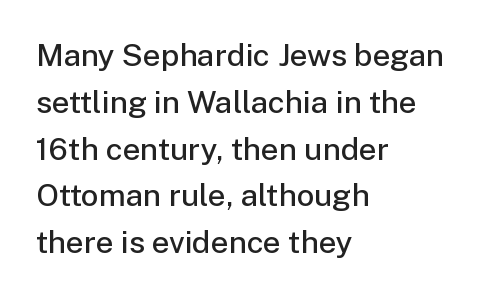
The letters stand straight up with perfectly vertical stems. A typesetter would call this leading conventional body-copy spacing. Students, this is semibold: more ink than regular, less than bold. A typesetter would label this face a sans.
